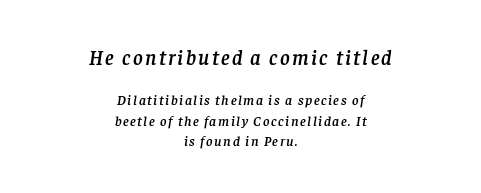
Q: Is the text italic (slanted)? A: Yes, it leans right by about 8 degrees.
Q: Is the text underlined? A: No.
Q: How is the paragraph aligned? A: Centered.
Q: Is the spacing between lines tight, normal or loose? A: Normal.
Q: Which block of text is set in a larger size, the first (top) or the second (bottom)? A: The first (top) one.
